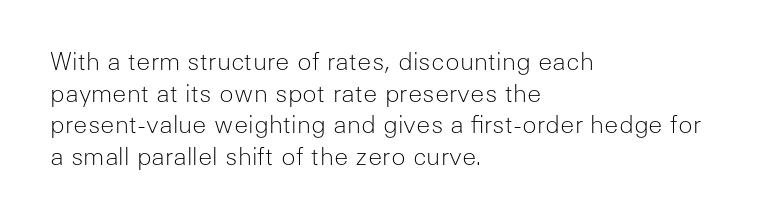
The image shows 24 px text type, upright; set left-aligned, normal line spacing (1.32x), normal letter spacing, not underlined.
